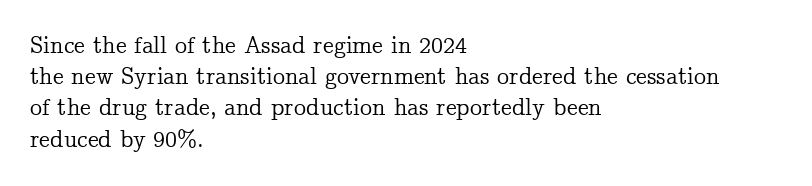
The image shows 24 px text type, upright; set left-aligned, normal line spacing (1.3x), normal letter spacing, not underlined.
